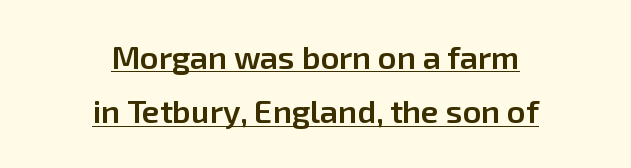
{"serif": "no", "italic": "no", "bold": "semi", "weight": "semibold", "width": "normal", "stroke_contrast": "low", "x_height": "medium", "monospaced": "no", "underline": "yes", "align": "center", "line_spacing": "normal", "line_spacing_ratio": 1.7, "letter_spacing": "normal", "letter_spacing_em": 0.0, "glyph_px": 32}
